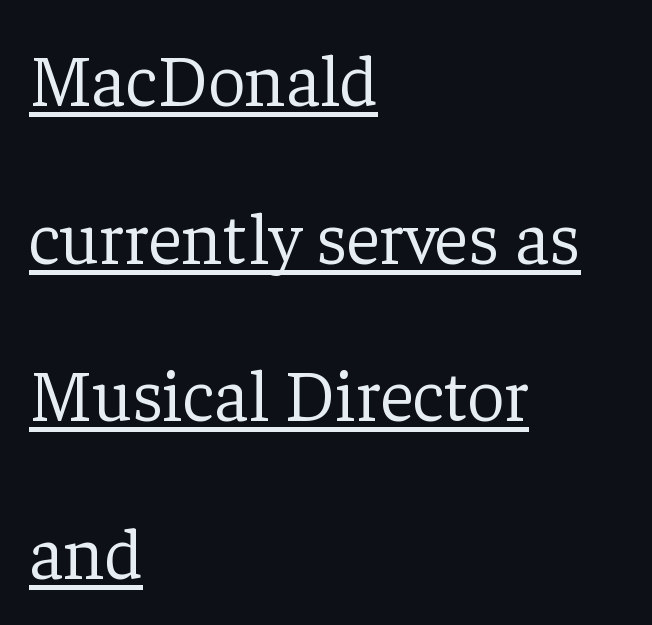
Q: Is the text bold? A: No.
Q: Is the text italic (slanted)? A: No, it is upright.
Q: Is the typeface a serif or a sans-serif typeface? A: Serif.
Q: Is the text underlined? A: Yes.
Q: How is the paragraph aligned? A: Left-aligned.
Q: Is the spacing between letters normal or unusually wide? A: Normal.
Q: Is the spacing between lines tight, normal or loose? A: Loose.
Q: Width (condensed, normal, or wide)? A: Normal.
Q: Stroke contrast? A: Low.
Q: x-height? A: Medium.
Q: Monospaced? A: No.
